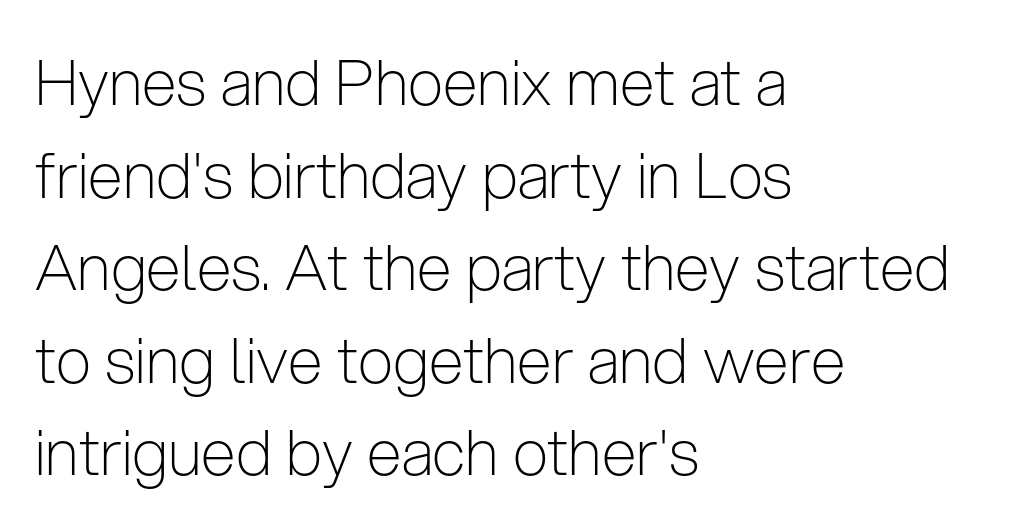
{"serif": "no", "italic": "no", "bold": "no", "weight": "light", "width": "condensed", "stroke_contrast": "low", "x_height": "medium", "monospaced": "no", "underline": "no", "align": "left", "line_spacing": "normal", "line_spacing_ratio": 1.47, "letter_spacing": "normal", "letter_spacing_em": 0.0, "glyph_px": 63}
